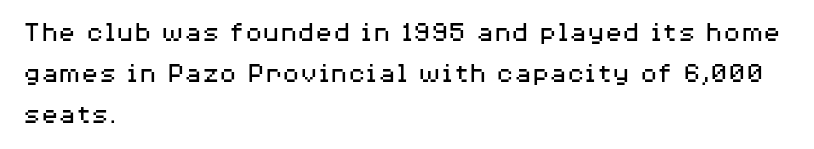
Q: Is the text bold? A: No.
Q: Is the text italic (slanted)? A: No, it is upright.
Q: Is the typeface a serif or a sans-serif typeface? A: Sans-serif.
Q: Is the text underlined? A: No.
Q: How is the paragraph aligned? A: Left-aligned.
Q: Is the spacing between letters normal or unusually wide? A: Normal.
Q: Is the spacing between lines tight, normal or loose? A: Normal.
Q: Width (condensed, normal, or wide)? A: Wide.
Q: Stroke contrast? A: Medium.
Q: x-height? A: Medium.
Q: Monospaced? A: No.
